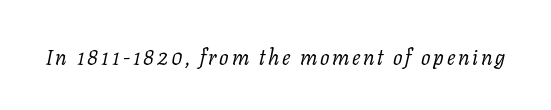
Designer's note — italics engaged. A light-to-regular cut is what we see here. The string is rendered with underlining switched off.
